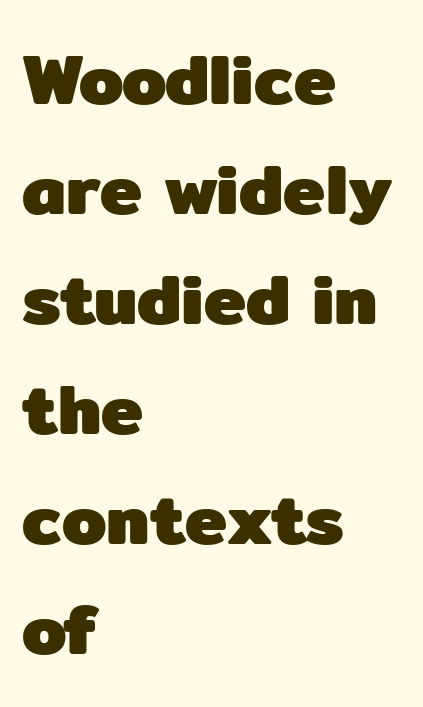
The image shows 71 px heavy sans-serif type, upright; set left-aligned, normal line spacing (1.55x), normal letter spacing, not underlined; low stroke contrast and a medium x-height.
